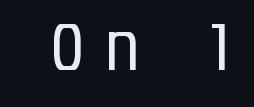
The image shows 64 px regular-weight, condensed sans-serif type, upright; set unusually wide letter spacing (+0.36 em), not underlined; low stroke contrast and a large x-height.
